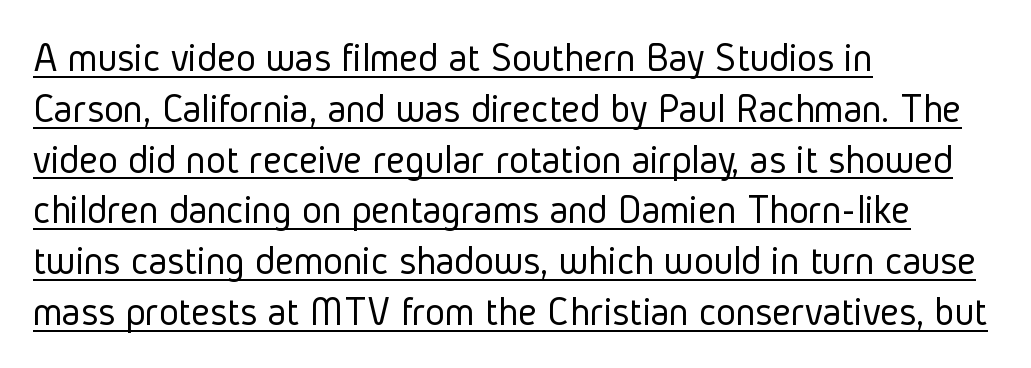
Q: Is the text bold? A: No.
Q: Is the text italic (slanted)? A: No, it is upright.
Q: Is the typeface a serif or a sans-serif typeface? A: Sans-serif.
Q: Is the text underlined? A: Yes.
Q: How is the paragraph aligned? A: Left-aligned.
Q: Is the spacing between letters normal or unusually wide? A: Normal.
Q: Width (condensed, normal, or wide)? A: Condensed.
Q: Stroke contrast? A: Low.
Q: x-height? A: Medium.
Q: Monospaced? A: No.
